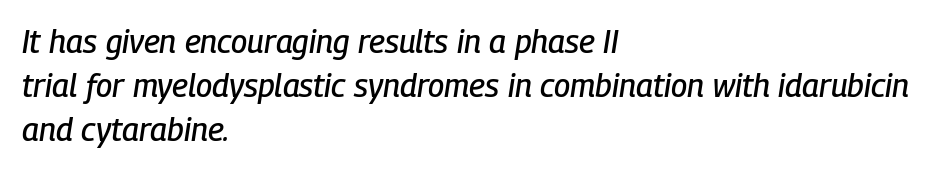
Here the glyphs are tracked normally, forming tight word shapes. Posture: slanted. Has an underline been added? It has not. A typesetter would call this proportional, since set widths differ per character. A typesetter would call this leading conventional body-copy spacing.
